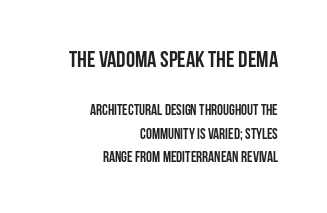
The image shows 23 px bold type, upright; set right-aligned, normal line spacing (1.56x), normal letter spacing, not underlined; the first (top) block is 1.53x larger.
